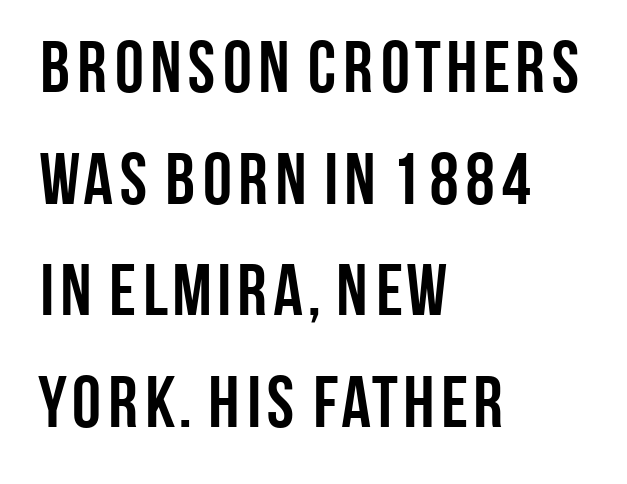
A dark, heavy texture on the line: the type is bold. Which margin do the lines hug? The left one — the right edge is uneven. The rendering keeps characters at their native spacing. Proportional: the letters do not fall into vertical columns. Check the space under the baseline: it is left empty. Nothing sits at the stroke ends, so this counts as sans-serif.
